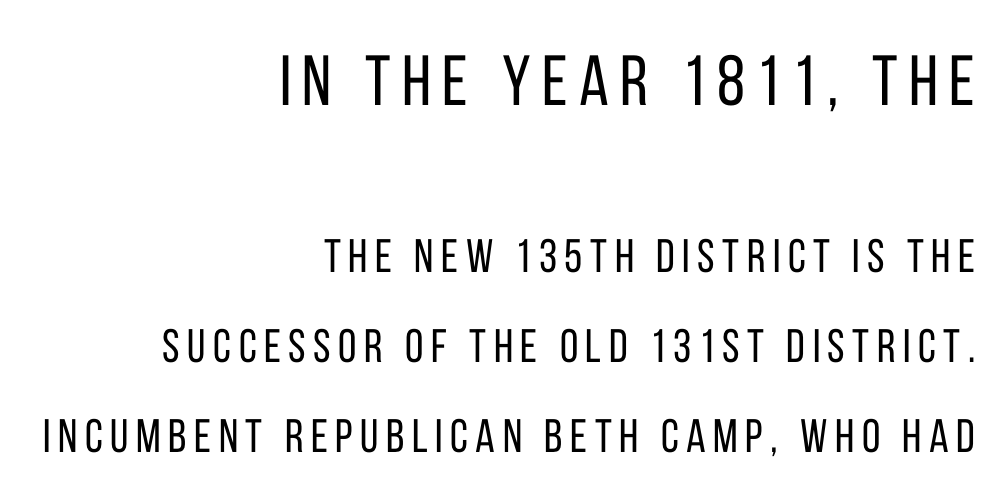
The letters carry no serifs — their stems end cleanly without finishing strokes. Descenders hang freely into open space. The passage shown is typed in a proportional face where columns would drift. Counters stay open thanks to moderate or lighter strokes. A flush-right, rag-left setting is used for this passage. The rendering uses a large line-height, opening up the rows.
